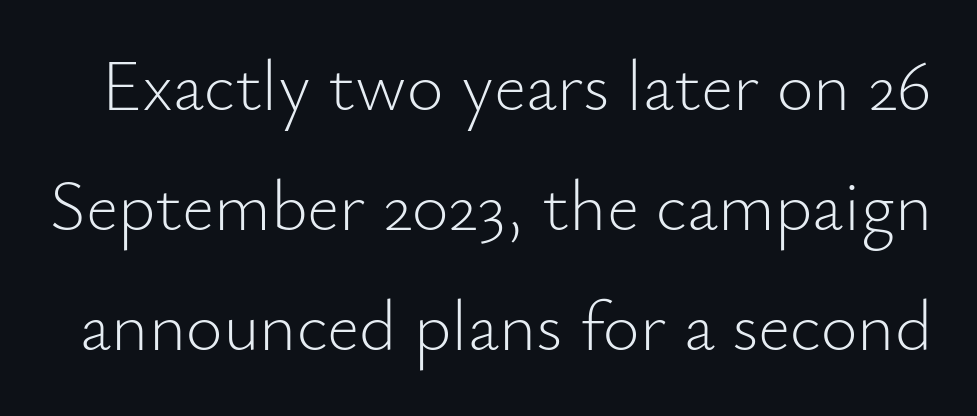
Letterform terminals end flat and unadorned throughout the passage. Regular leading. Look at the tracking — it's just the regular setting, nothing added. Rendered with straight, roman letterforms. Descenders hang freely into open space.
